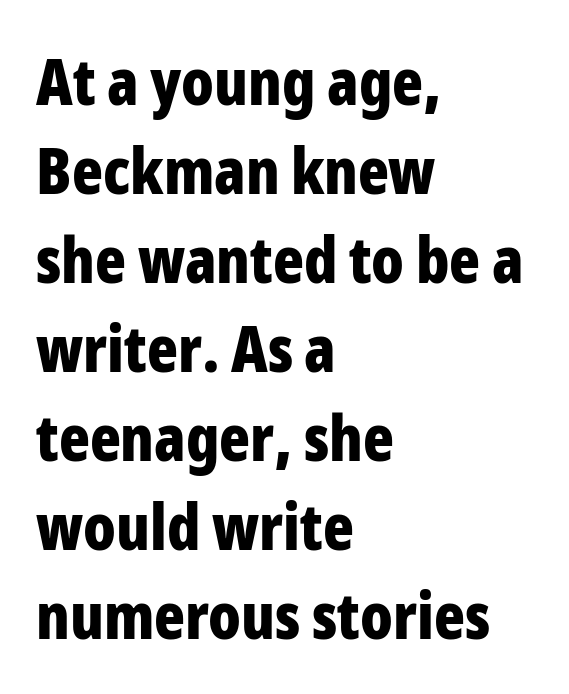
{"serif": "no", "italic": "no", "bold": "yes", "weight": "bold", "width": "condensed", "stroke_contrast": "low", "x_height": "medium", "monospaced": "no", "underline": "no", "align": "left", "line_spacing": "normal", "line_spacing_ratio": 1.39, "letter_spacing": "normal", "letter_spacing_em": 0.0, "glyph_px": 64}
